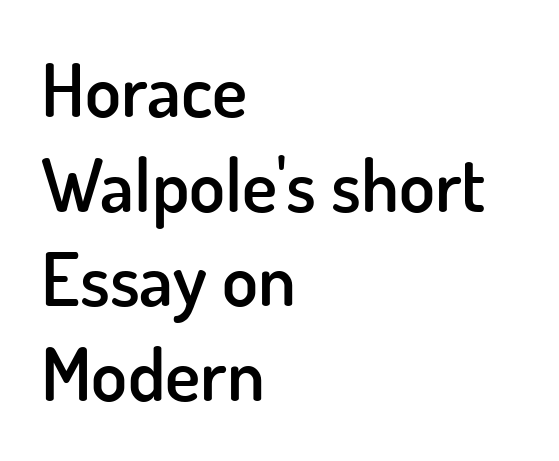
The image shows 74 px semibold sans-serif type, upright; set left-aligned, normal line spacing (1.28x), normal letter spacing, not underlined; low stroke contrast and a small x-height.
